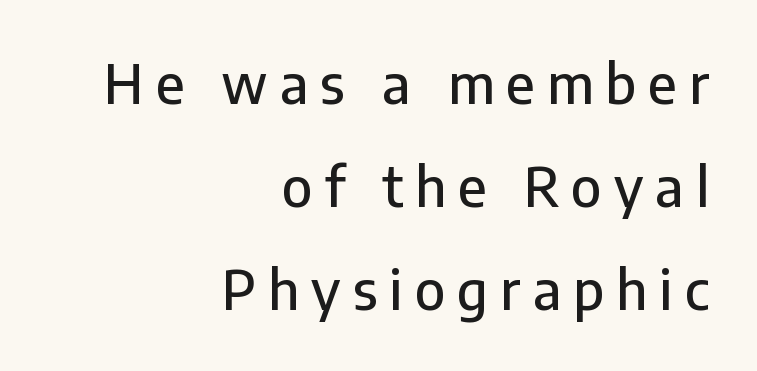
The image shows 54 px sans-serif type, upright; set right-aligned, loose line spacing (1.91x), unusually wide letter spacing (+0.22 em), not underlined; low stroke contrast and a medium x-height.
